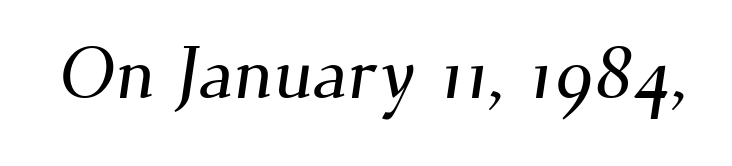
Caption: standard tracking, unaltered. The foot of each line stays bare and open. The face used here is proportionally spaced, like ordinary book or web type. Check where the strokes stop: tiny serifs finish them off.
